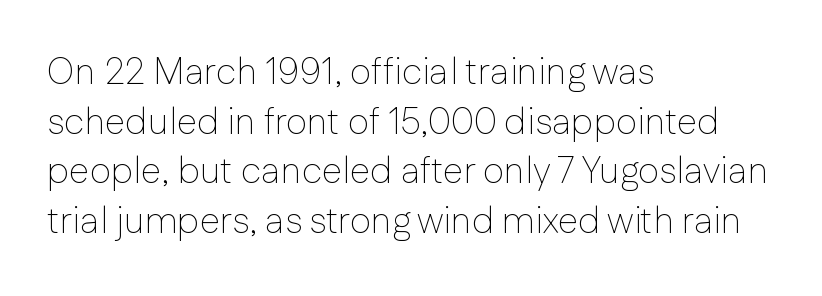
Reading down the block, your eye returns to a fixed left position each line. The passage shown stacks its lines at a standard gap. Posture: straight, roman, zero tilt. Words float on clear page, feet unadorned. The letters sit at their default tracking, neither squeezed nor spread. These lines are rendered in a variable-pitch font.
